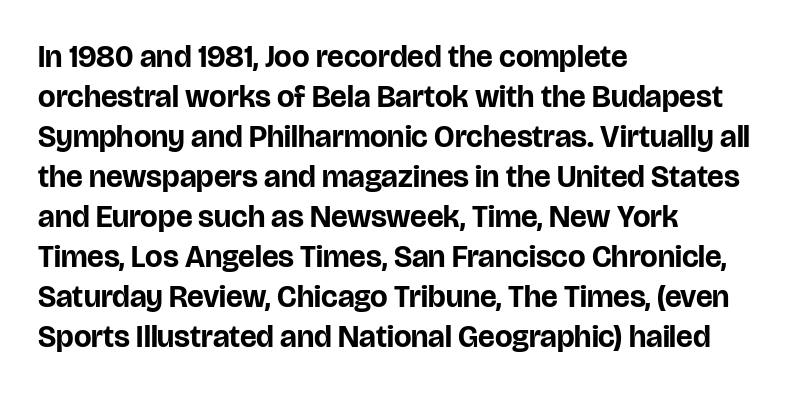
The image shows 31 px bold sans-serif type, upright; set left-aligned, normal line spacing (1.29x), normal letter spacing, not underlined; low stroke contrast and a large x-height.
